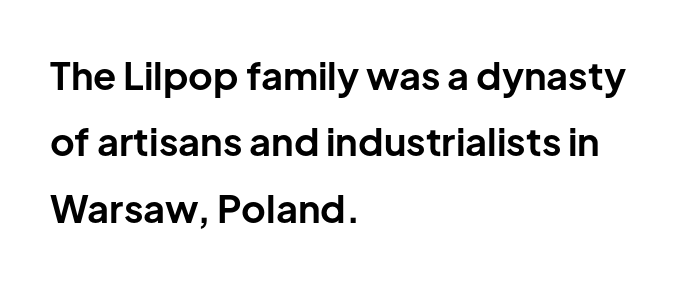
{"serif": "no", "italic": "no", "bold": "yes", "weight": "bold", "width": "normal", "stroke_contrast": "low", "x_height": "medium", "monospaced": "no", "underline": "no", "align": "left", "line_spacing_ratio": 1.75, "letter_spacing": "normal", "letter_spacing_em": 0.0, "glyph_px": 38}
